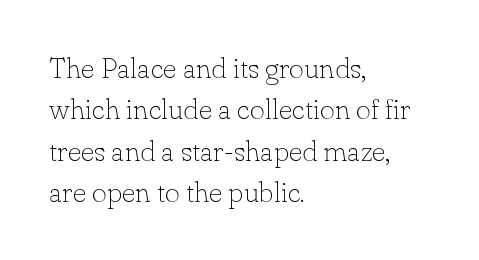
The lines are quadded left. The area under the type is left untouched. Notice how the stems are strictly vertical — no italics here. Stroke thickness stays within the range of a standard reading face or lighter. Are there feet on the stems? There are — it's a serif. Tracking here is standard; glyphs follow each other at the usual distance.
